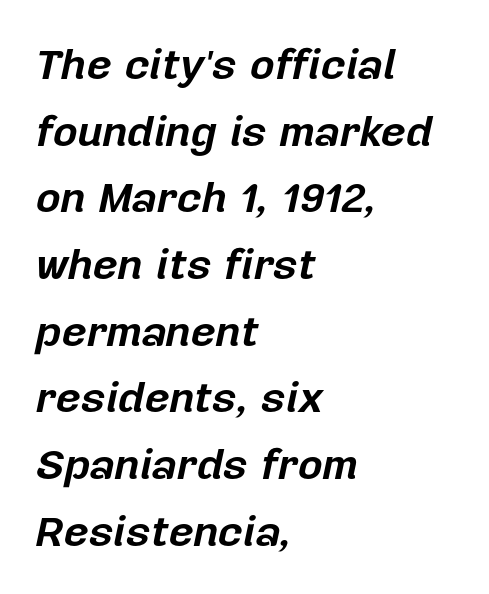
{"italic": "yes", "lean": "right", "slant_degrees": 12, "bold": "yes", "weight": "bold", "width": "normal", "stroke_contrast": "low", "x_height": "medium", "monospaced": "no", "underline": "no", "align": "left", "line_spacing": "normal", "line_spacing_ratio": 1.55, "letter_spacing": "normal", "letter_spacing_em": 0.0, "glyph_px": 43}
